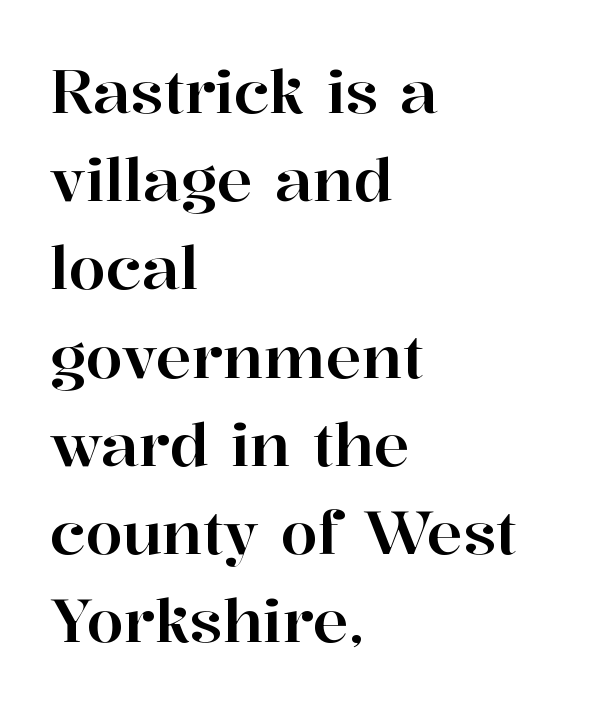
{"serif": "yes", "italic": "no", "width": "normal", "stroke_contrast": "high", "x_height": "medium", "monospaced": "no", "underline": "no", "align": "left", "line_spacing": "normal", "line_spacing_ratio": 1.47, "letter_spacing": "normal", "letter_spacing_em": 0.0, "glyph_px": 60}
